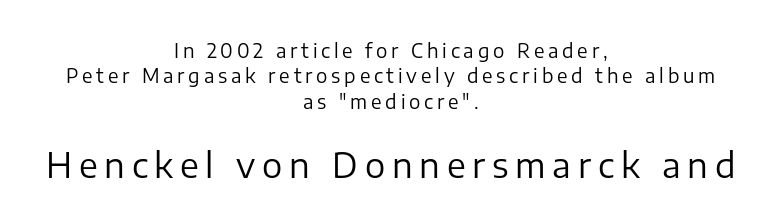
Tracking here is generous; glyphs stand well apart from one another. Serif or sans? Sans — the stroke terminals are bare. No word sits above an underline. Rendered with straight, roman letterforms.
